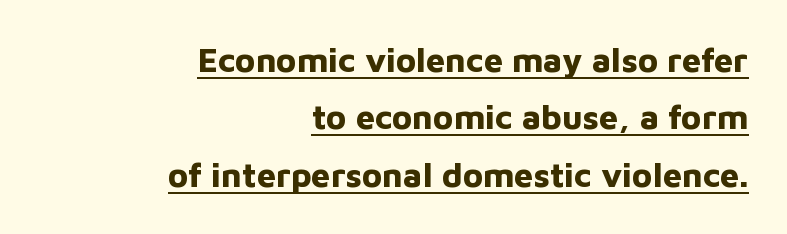
The image shows 34 px bold sans-serif type, upright; set right-aligned, normal line spacing (1.69x), normal letter spacing, underlined; low stroke contrast and a medium x-height.
